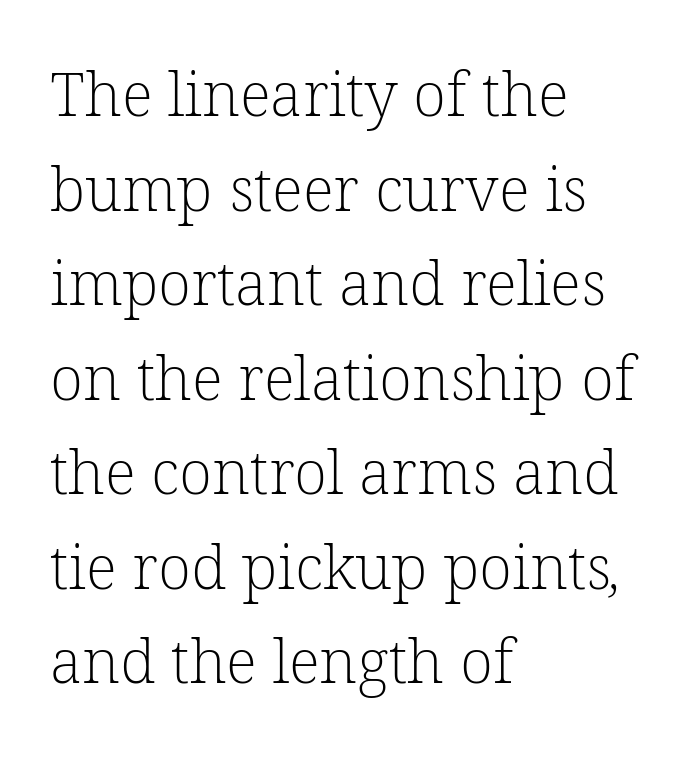
Q: Is the text bold? A: No.
Q: Is the typeface a serif or a sans-serif typeface? A: Serif.
Q: Is the text underlined? A: No.
Q: How is the paragraph aligned? A: Left-aligned.
Q: Is the spacing between letters normal or unusually wide? A: Normal.
Q: Is the spacing between lines tight, normal or loose? A: Normal.
Q: Width (condensed, normal, or wide)? A: Normal.
Q: Stroke contrast? A: Low.
Q: x-height? A: Medium.
Q: Monospaced? A: No.
